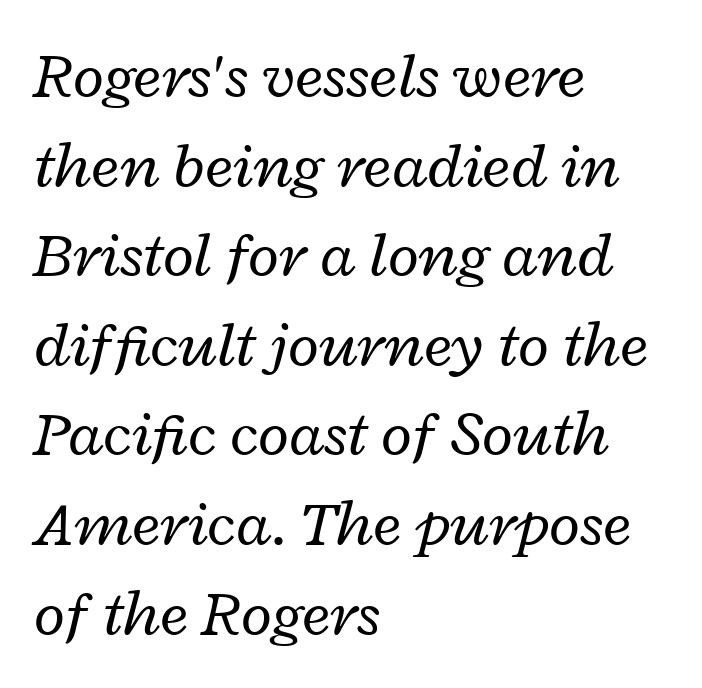
Q: Is the text bold? A: No.
Q: Is the text italic (slanted)? A: Yes, it leans right by about 12 degrees.
Q: Is the text underlined? A: No.
Q: How is the paragraph aligned? A: Left-aligned.
Q: Is the spacing between letters normal or unusually wide? A: Normal.
Q: Is the spacing between lines tight, normal or loose? A: Normal.
Q: Width (condensed, normal, or wide)? A: Wide.
Q: Stroke contrast? A: Low.
Q: x-height? A: Medium.
Q: Monospaced? A: No.
